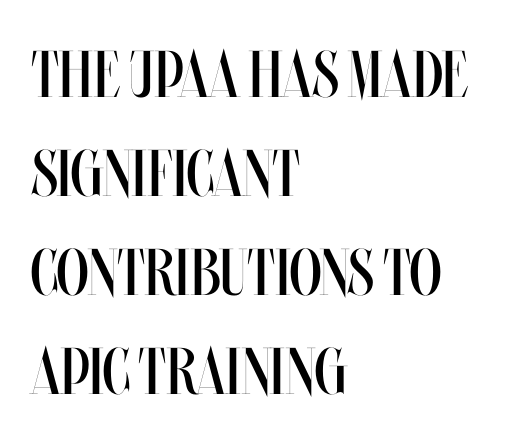
Q: Is the text bold? A: No.
Q: Is the text italic (slanted)? A: No, it is upright.
Q: Is the text underlined? A: No.
Q: How is the paragraph aligned? A: Left-aligned.
Q: Is the spacing between letters normal or unusually wide? A: Normal.
Q: Is the spacing between lines tight, normal or loose? A: Normal.
Q: Width (condensed, normal, or wide)? A: Condensed.
Q: Stroke contrast? A: Medium.
Q: x-height? A: Large.
Q: Monospaced? A: No.
